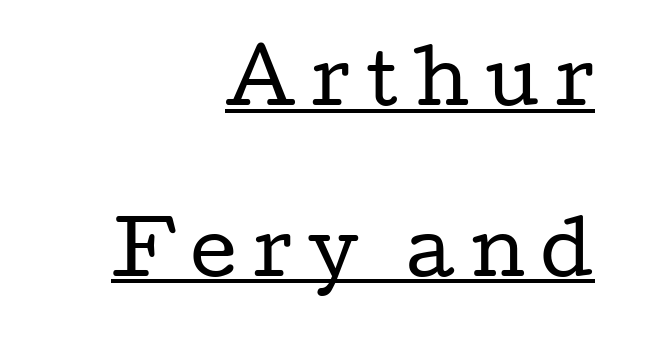
The image shows 72 px regular-weight, wide serif type, upright; set right-aligned, loose line spacing (2.37x), unusually wide letter spacing (+0.23 em), underlined; low stroke contrast and a medium x-height.
